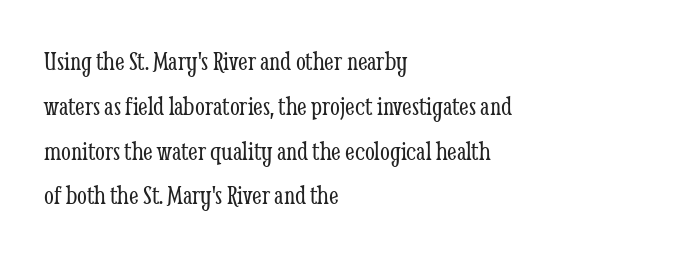
{"serif": "yes", "italic": "no", "bold": "no", "weight": "light", "width": "condensed", "stroke_contrast": "low", "x_height": "medium", "monospaced": "no", "underline": "no", "align": "left", "line_spacing": "normal", "line_spacing_ratio": 1.6, "letter_spacing": "normal", "letter_spacing_em": 0.0, "glyph_px": 28}
